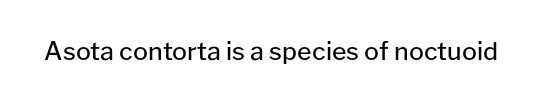
The rendering keeps characters at their native spacing. The font sits on the lighter half of the weight spectrum, regular included. Quick note: underline off. Is there any slant? The stems are plumb.
